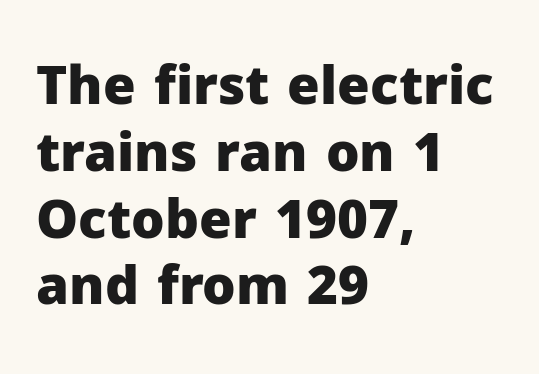
Q: Is the text bold? A: Yes.
Q: Is the text italic (slanted)? A: No, it is upright.
Q: Is the typeface a serif or a sans-serif typeface? A: Sans-serif.
Q: Is the text underlined? A: No.
Q: How is the paragraph aligned? A: Left-aligned.
Q: Is the spacing between letters normal or unusually wide? A: Normal.
Q: Is the spacing between lines tight, normal or loose? A: Normal.
Q: Width (condensed, normal, or wide)? A: Normal.
Q: Stroke contrast? A: Low.
Q: x-height? A: Medium.
Q: Monospaced? A: No.
